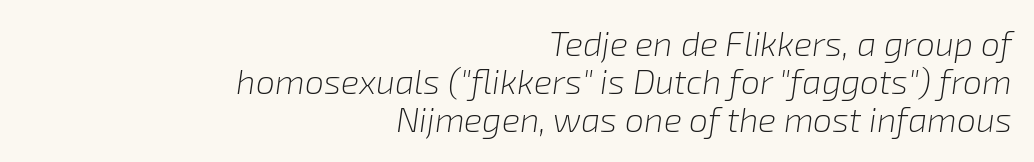
{"italic": "yes", "lean": "right", "slant_degrees": 8, "bold": "no", "weight": "light", "width": "normal", "stroke_contrast": "low", "x_height": "medium", "monospaced": "no", "underline": "no", "align": "right", "line_spacing": "tight", "line_spacing_ratio": 1.12, "letter_spacing": "normal", "letter_spacing_em": 0.0, "glyph_px": 34}
